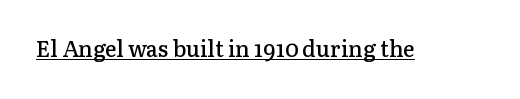
The image shows 22 px text type, upright; set normal letter spacing, underlined.
